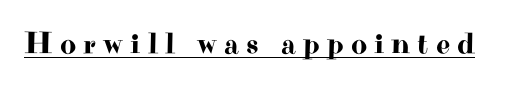
The image shows 31 px wide serif type, upright; set unusually wide letter spacing (+0.23 em), underlined; high stroke contrast and a small x-height.
